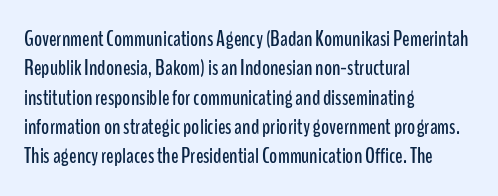
The image shows 22 px text type, upright; set left-aligned, normal line spacing (1.33x), normal letter spacing, not underlined.
